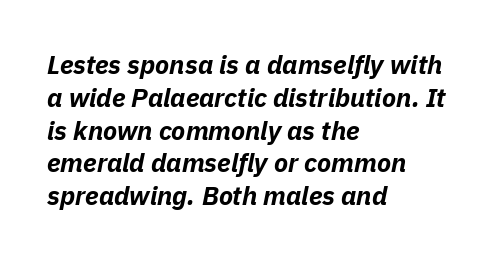
Horizontally, the lines are justified to the leading edge only. The words here are not underlined. The rows are spaced the way most documents space them. Glyph-to-glyph distance matches everyday printed text.
